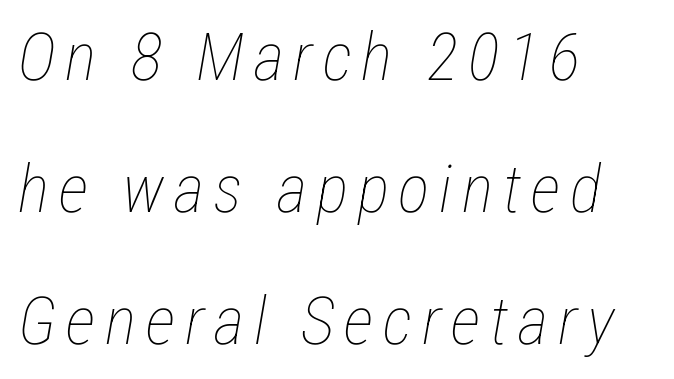
Proportional: the letters do not fall into vertical columns. The glyphs are unaccompanied by any horizontal stroke below them. The rendering anchors every line to the left-hand side. The typeface has the unassuming heft of standard copy or less. The line-height multiplier appears high, well above default. The whole block is typeset with a tilt.
